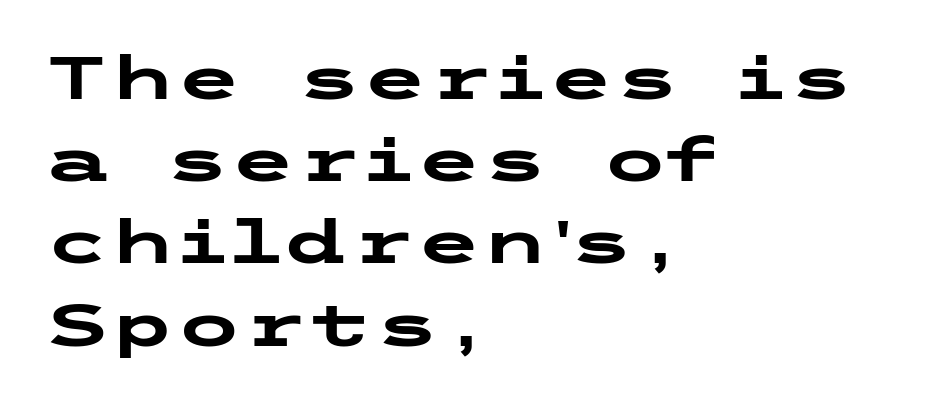
The image shows 60 px heavy, wide sans-serif type, upright; set left-aligned, normal line spacing (1.37x), normal letter spacing, not underlined; low stroke contrast and a medium x-height.
